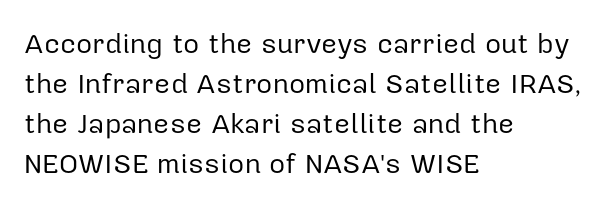
Q: Is the text bold? A: No.
Q: Is the text italic (slanted)? A: No, it is upright.
Q: Is the typeface a serif or a sans-serif typeface? A: Sans-serif.
Q: Is the text underlined? A: No.
Q: How is the paragraph aligned? A: Left-aligned.
Q: Is the spacing between letters normal or unusually wide? A: Normal.
Q: Is the spacing between lines tight, normal or loose? A: Normal.
Q: Width (condensed, normal, or wide)? A: Normal.
Q: Stroke contrast? A: Low.
Q: x-height? A: Medium.
Q: Monospaced? A: No.
